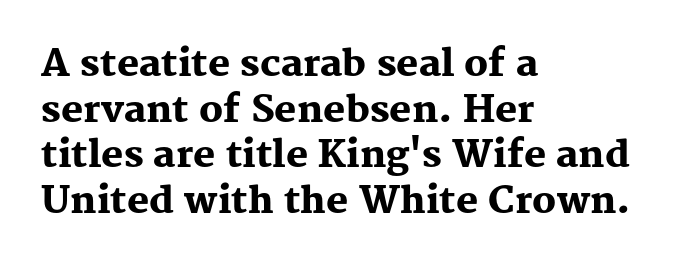
The image shows 37 px heavy serif type, upright; set left-aligned, line spacing 1.23x, normal letter spacing, not underlined; medium stroke contrast and a medium x-height.
